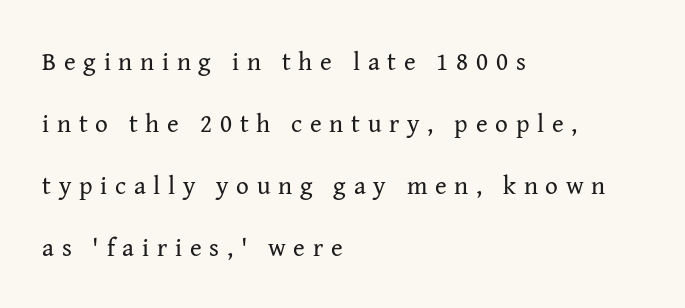
The typeface has the unassuming heft of standard copy or less. If you drew a line through each stem, it would be perfectly vertical. The strip under each line holds only bare page. Leftover space on each line is placed entirely after the last word. Whoever set this chose breathing room over compactness in the vertical rhythm. There is plenty of visible air inserted between adjacent glyphs.
